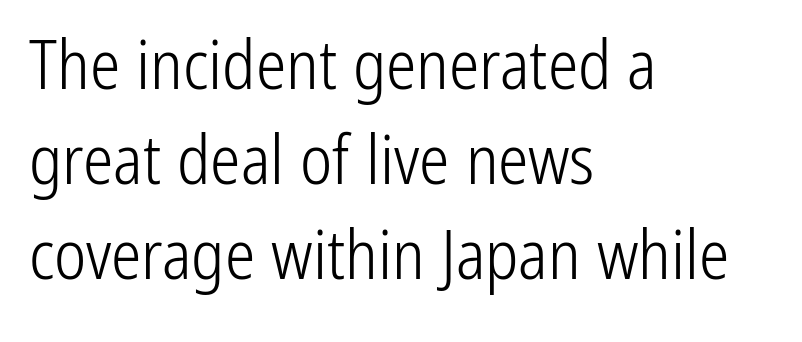
The paragraph has a hard left edge and a soft right edge. Character widths vary here, with narrow letters taking less room than wide ones. Each word holds together tightly as a unit, with standard inter-letter gaps. Line spacing here is normal. When letters stand straight like this, we call the style roman or upright. No word sits above an underline.
